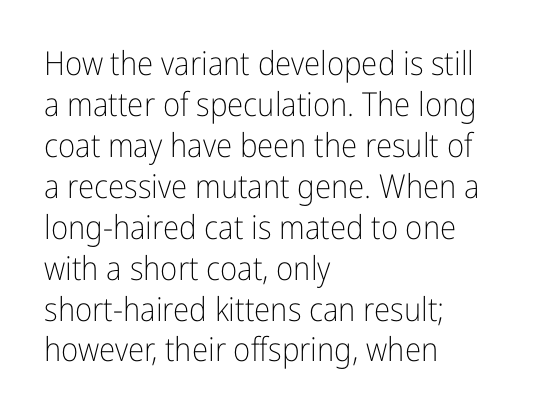
The image shows 33 px light, condensed sans-serif type, upright; set left-aligned, line spacing 1.24x, normal letter spacing, not underlined; low stroke contrast and a medium x-height.
